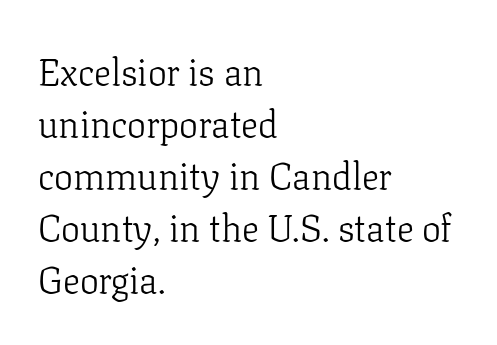
Honestly, the row spacing looks completely unremarkable. Each word holds together tightly as a unit, with standard inter-letter gaps. This is roman type, the default non-slanted kind. No chunkiness to these letters — they're not bold. Horizontal alignment here is leftward, the default for most running prose. Character widths vary here, with narrow letters taking less room than wide ones.
